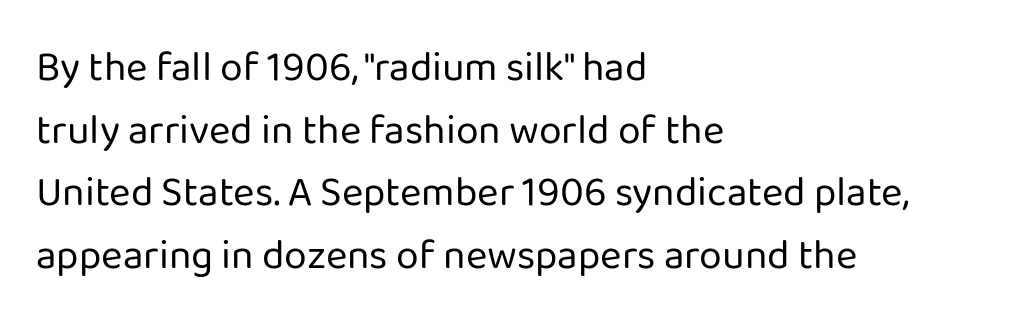
{"serif": "no", "italic": "no", "bold": "no", "weight": "regular", "width": "normal", "stroke_contrast": "low", "x_height": "medium", "monospaced": "no", "underline": "no", "align": "left", "line_spacing": "normal", "line_spacing_ratio": 1.53, "letter_spacing": "normal", "letter_spacing_em": 0.0, "glyph_px": 41}
